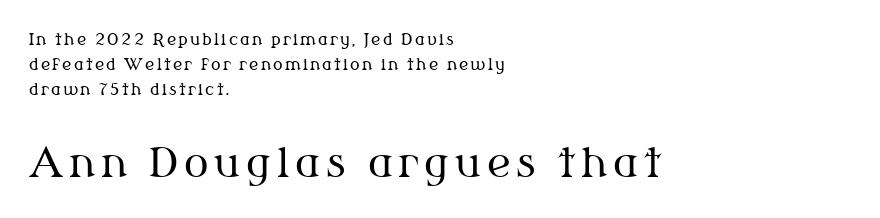
{"serif": "yes", "italic": "no", "bold": "no", "weight": "regular", "width": "normal", "stroke_contrast": "medium", "x_height": "medium", "monospaced": "no", "underline": "no", "align": "left", "line_spacing": "normal", "line_spacing_ratio": 1.57, "larger_block": "second", "size_ratio": 2.56, "glyph_px": 41}
